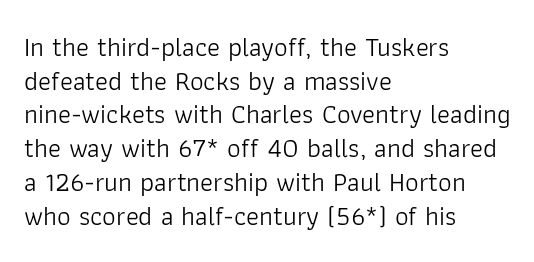
{"italic": "no", "bold": "no", "underline": "no", "align": "left", "line_spacing": "normal", "line_spacing_ratio": 1.25, "letter_spacing": "normal", "letter_spacing_em": 0.0, "glyph_px": 27}
